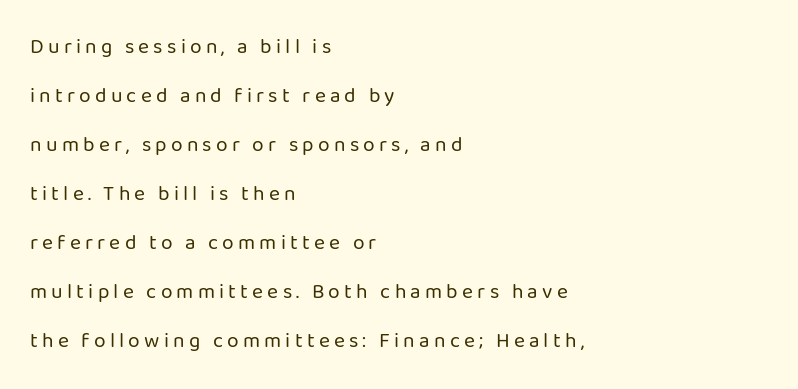
The image shows 21 px text type, upright; set left-aligned, loose line spacing (2.33x), unusually wide letter spacing (+0.2 em), not underlined.
